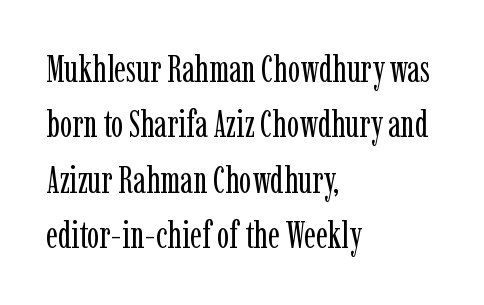
Q: Is the text bold? A: No.
Q: Is the text italic (slanted)? A: No, it is upright.
Q: Is the typeface a serif or a sans-serif typeface? A: Serif.
Q: Is the text underlined? A: No.
Q: How is the paragraph aligned? A: Left-aligned.
Q: Is the spacing between letters normal or unusually wide? A: Normal.
Q: Is the spacing between lines tight, normal or loose? A: Normal.
Q: Width (condensed, normal, or wide)? A: Condensed.
Q: Stroke contrast? A: Low.
Q: x-height? A: Medium.
Q: Monospaced? A: No.
